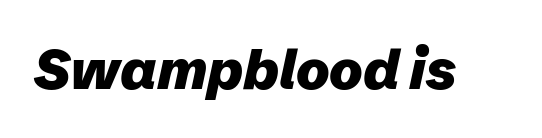
Q: Is the text bold? A: Yes.
Q: Is the text italic (slanted)? A: Yes, it leans right by about 12 degrees.
Q: Is the text underlined? A: No.
Q: Is the spacing between letters normal or unusually wide? A: Normal.
Q: Width (condensed, normal, or wide)? A: Normal.
Q: Stroke contrast? A: Low.
Q: x-height? A: Medium.
Q: Monospaced? A: No.
